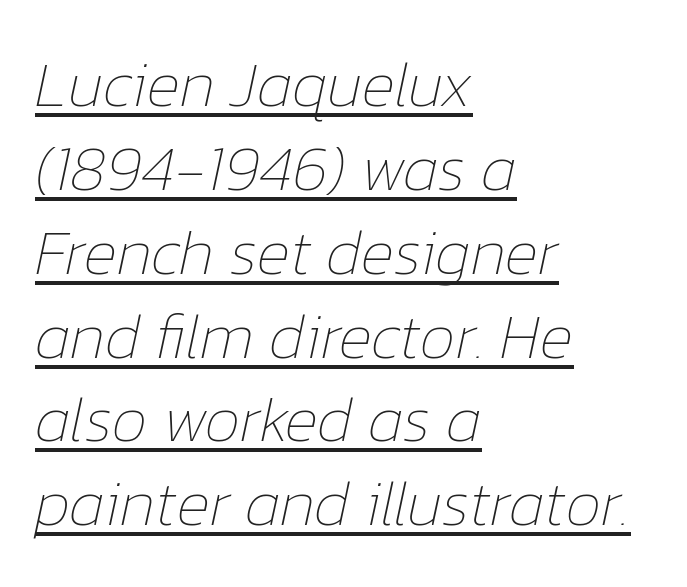
The image shows 64 px thin type, italic (leaning right); set left-aligned, normal line spacing (1.31x), normal letter spacing, underlined; low stroke contrast and a medium x-height.
